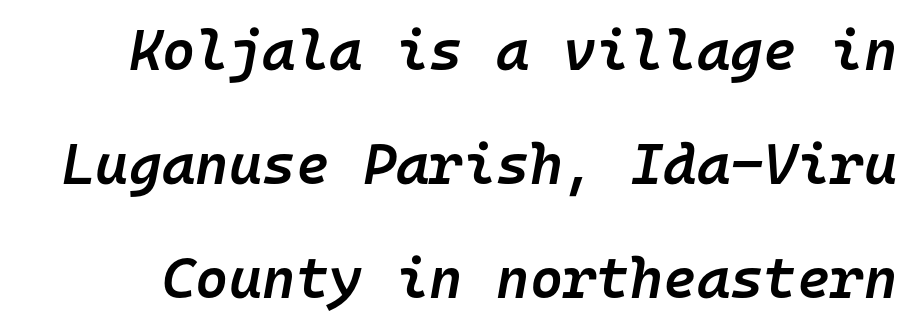
The space between consecutive lines is lavish. Nobody touched the tracking dial on this one. Is this a fixed-width face? Yes — each glyph sits in an identical cell. The passage shown leans; its letterforms are oblique. The specimen omits any rule beneath the text block's lines.
